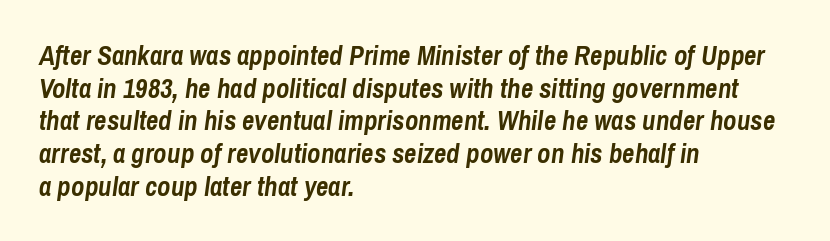
{"italic": "yes", "lean": "right", "slant_degrees": 8, "bold": "yes", "underline": "no", "align": "left", "line_spacing_ratio": 1.21, "letter_spacing": "normal", "letter_spacing_em": 0.0, "glyph_px": 27}
